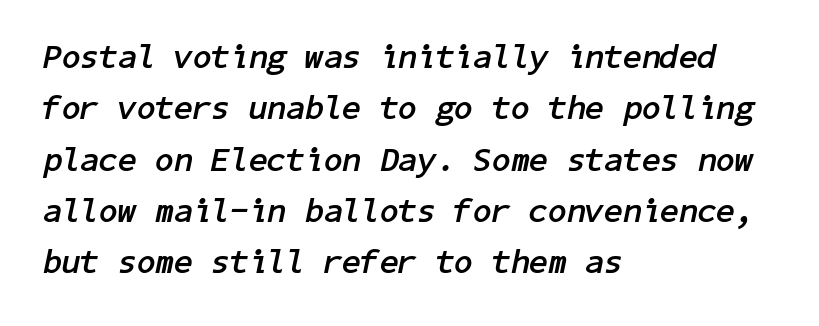
{"italic": "yes", "lean": "right", "slant_degrees": 11, "bold": "yes", "weight": "semibold", "width": "normal", "stroke_contrast": "low", "x_height": "medium", "underline": "no", "align": "left", "line_spacing": "normal", "line_spacing_ratio": 1.51, "letter_spacing": "normal", "letter_spacing_em": 0.0, "glyph_px": 34}
